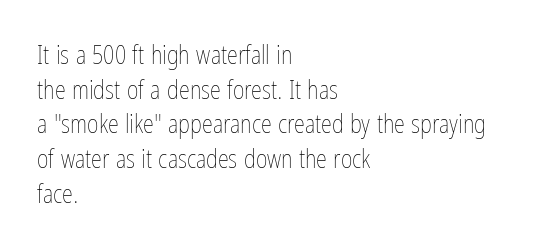
The letters stand straight up with perfectly vertical stems. The typesetter chose a ragged-right arrangement here. What's the leading like? Ordinary, nothing unusual. Nothing unusual about the tracking: characters are spaced as the font intends. Is the stroke heavy? The answer is a plain regular-or-lighter.
